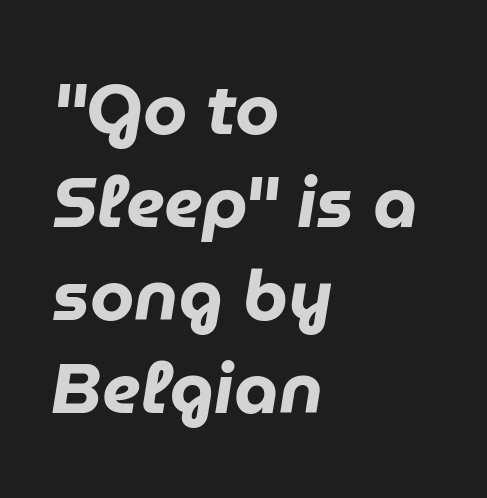
Normally led — the rows are evenly, conventionally spaced. Caption: standard tracking, unaltered. The baseline area is clear. This sample has the flowing, uneven cadence of proportional lettering. How heavy is the stroke? Heavy — this is a bold.
